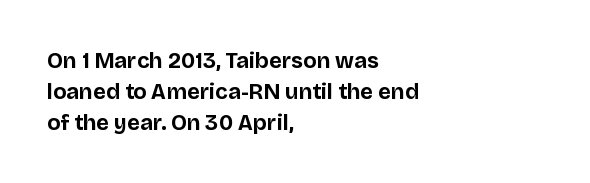
Q: Is the text bold? A: Yes.
Q: Is the text italic (slanted)? A: No, it is upright.
Q: Is the text underlined? A: No.
Q: How is the paragraph aligned? A: Left-aligned.
Q: Is the spacing between letters normal or unusually wide? A: Normal.
Q: Is the spacing between lines tight, normal or loose? A: Normal.
